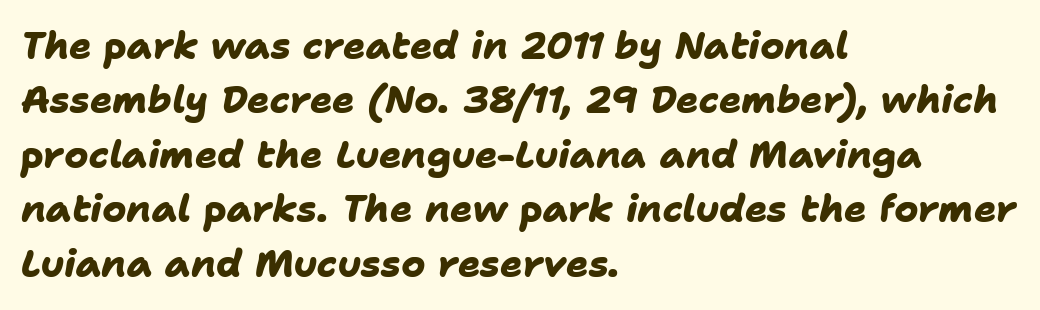
I'd call this a sans setting — the letters go barefoot. The rendering anchors every line to the left-hand side. A bare baseline throughout the passage. Varying glyph widths throughout — classic text-font behaviour. What's the leading like? Ordinary, nothing unusual. Nothing unusual about the tracking: characters are spaced as the font intends.
